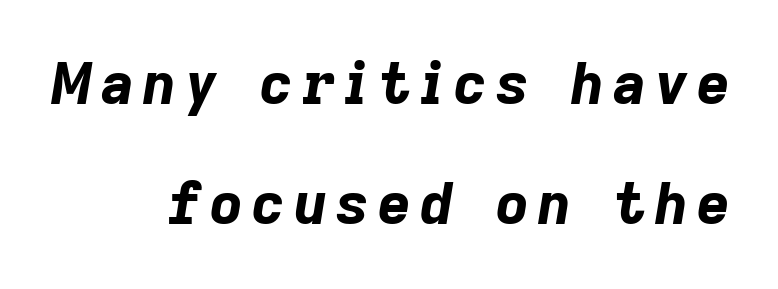
The image shows 57 px bold type, italic (leaning right); set right-aligned, loose line spacing (2.11x), not underlined; low stroke contrast and a medium x-height.
